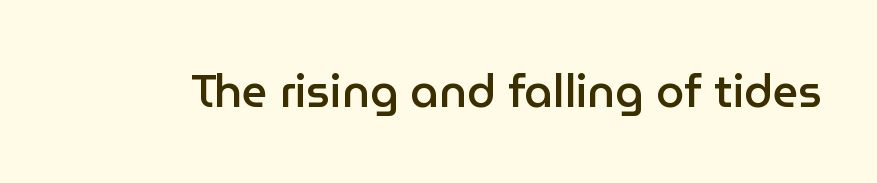
The type is set solid horizontally, with unmodified tracking. Each letter keeps its own natural width here, so spacing adapts to shape. Nope, not italic — everything's standing straight. This is moderately heavy type, rendered in semibold.
